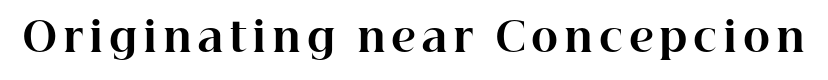
The image shows 41 px bold serif type, upright; set not underlined; high stroke contrast and a medium x-height.
